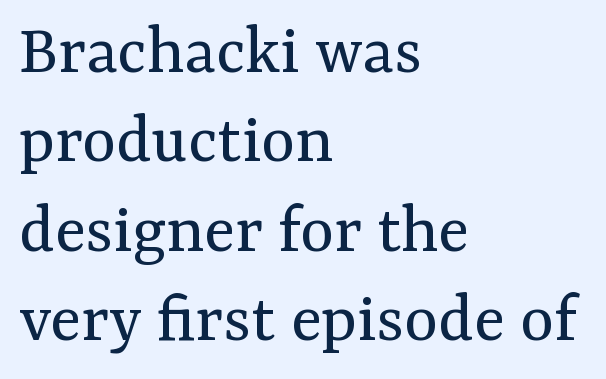
Characters remain perfectly vertical along every line. In CSS terms this would be text-align: left. You can tell from the footed stems that serif type was used. A typesetter would call this zero additional tracking. The letterforms sit at book weight or below. Proportional: the letters do not fall into vertical columns.
